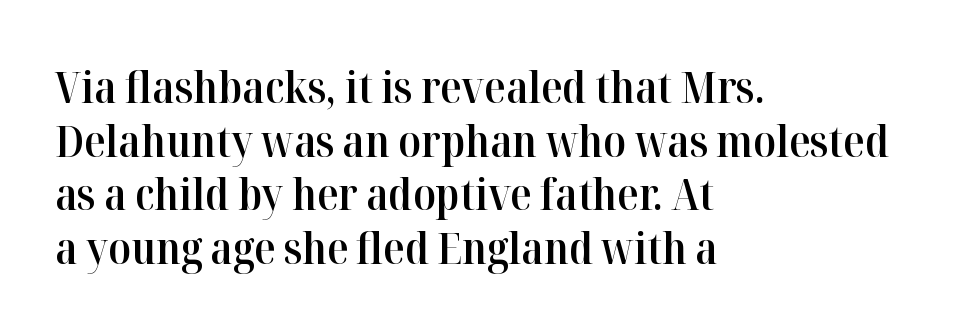
{"serif": "yes", "italic": "no", "bold": "semi", "weight": "semibold", "width": "normal", "stroke_contrast": "high", "x_height": "medium", "monospaced": "no", "underline": "no", "align": "left", "line_spacing_ratio": 1.22, "letter_spacing": "normal", "letter_spacing_em": 0.0, "glyph_px": 44}
